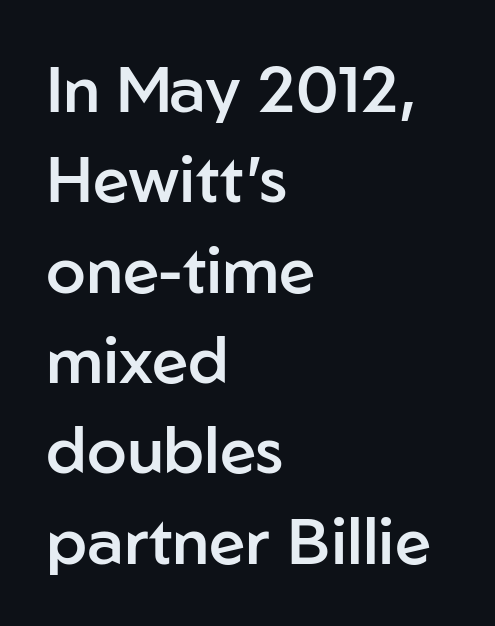
{"serif": "no", "italic": "no", "bold": "semi", "weight": "semibold", "width": "normal", "stroke_contrast": "low", "x_height": "medium", "monospaced": "no", "underline": "no", "align": "left", "line_spacing": "normal", "line_spacing_ratio": 1.39, "letter_spacing": "normal", "letter_spacing_em": 0.0, "glyph_px": 65}
